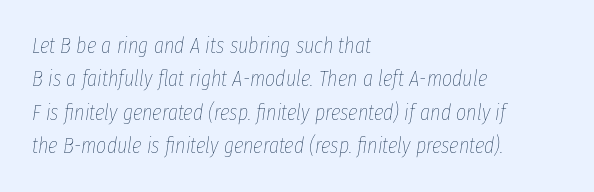
Each word holds together tightly as a unit, with standard inter-letter gaps. Type without underlining. One-word summary of the alignment: left. How would I describe the line gaps? Plain and ordinary. Heft: none added — not bold. The font's italic variant was chosen for this text.
